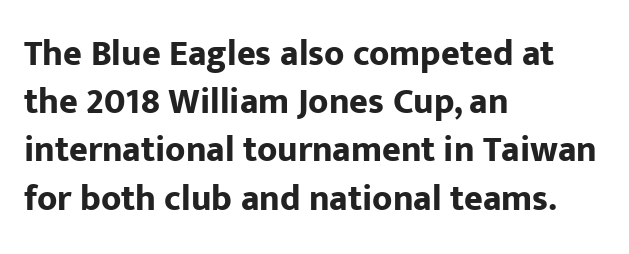
The image shows 36 px bold sans-serif type, upright; set left-aligned, normal line spacing (1.34x), normal letter spacing, not underlined; low stroke contrast and a medium x-height.
